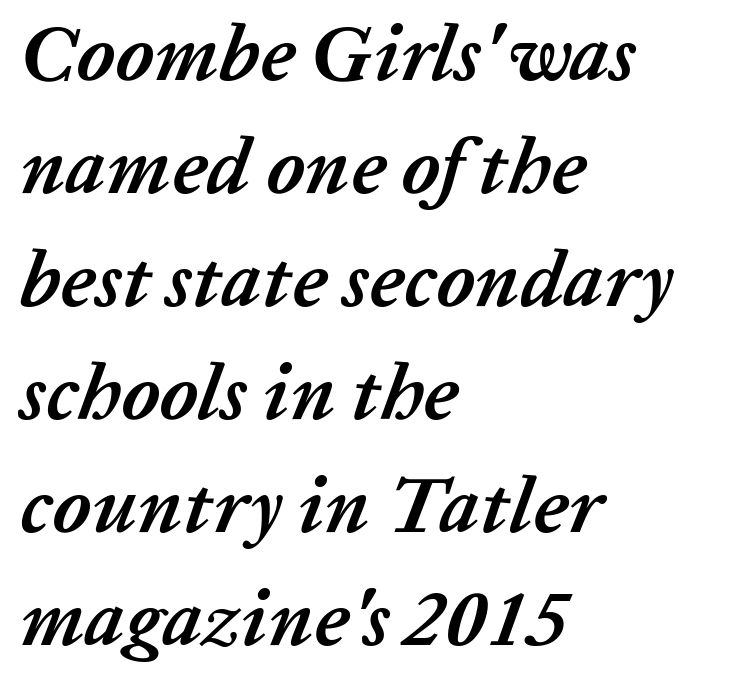
The image shows 79 px semibold type, italic (leaning right); set left-aligned, normal line spacing (1.43x), normal letter spacing, not underlined; low stroke contrast and a medium x-height.
